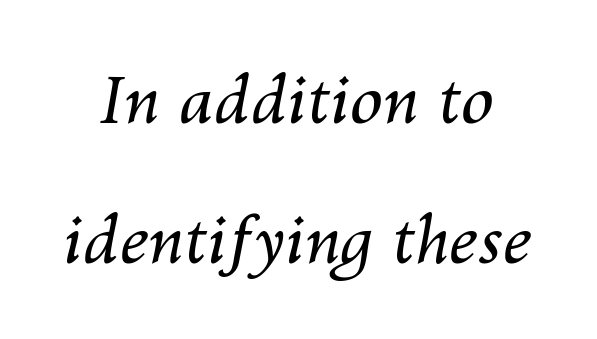
A great deal of white space separates one row of letters from the next. Unbolded letterforms with no extra heft. Observe the lean: these are italic letterforms. Varying glyph widths throughout — classic text-font behaviour. Honestly, there is no underline to notice here at all. This rendering leaves character spacing at its baseline value.
